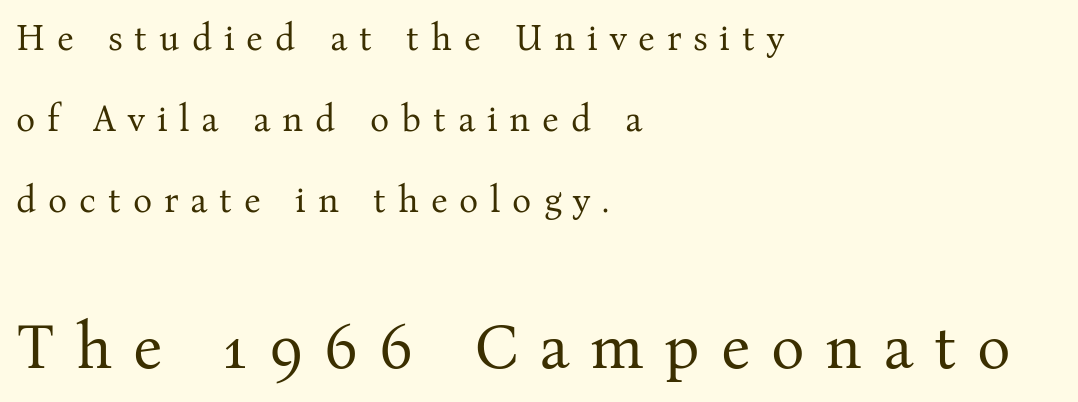
Anything drawn beneath the words? Only blank space. Each letter's strokes conclude with small projecting serifs. Vertical stems look standard width or narrower in stroke. The later block is typeset at a bigger size than the earlier block. The passage shown is typed in a proportional face where columns would drift.
